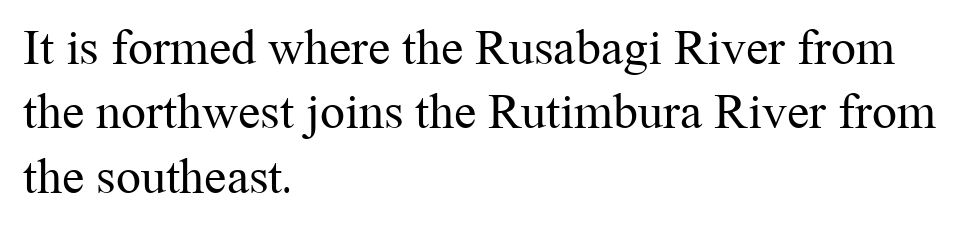
The image shows 50 px regular-weight serif type, upright; set left-aligned, normal line spacing (1.29x), normal letter spacing, not underlined; medium stroke contrast and a medium x-height.
